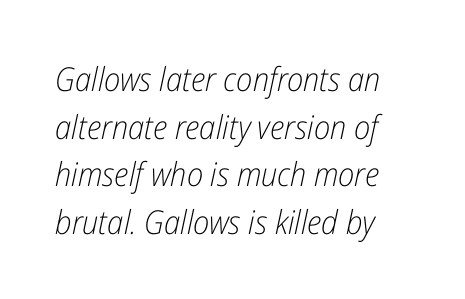
Q: Is the text bold? A: No.
Q: Is the text italic (slanted)? A: Yes, it leans right by about 12 degrees.
Q: Is the text underlined? A: No.
Q: How is the paragraph aligned? A: Left-aligned.
Q: Is the spacing between letters normal or unusually wide? A: Normal.
Q: Is the spacing between lines tight, normal or loose? A: Normal.
Q: Width (condensed, normal, or wide)? A: Condensed.
Q: Stroke contrast? A: Low.
Q: x-height? A: Medium.
Q: Monospaced? A: No.
